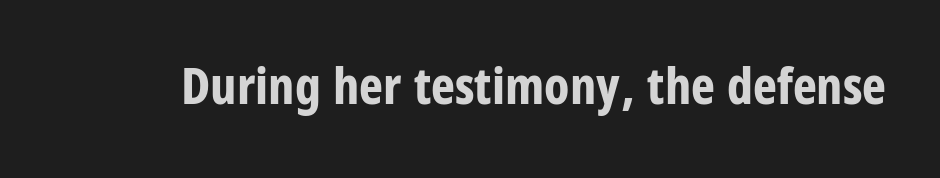
Q: Is the text bold? A: Yes.
Q: Is the text italic (slanted)? A: No, it is upright.
Q: Is the typeface a serif or a sans-serif typeface? A: Sans-serif.
Q: Is the text underlined? A: No.
Q: Is the spacing between letters normal or unusually wide? A: Normal.
Q: Width (condensed, normal, or wide)? A: Condensed.
Q: Stroke contrast? A: Low.
Q: x-height? A: Large.
Q: Monospaced? A: No.
